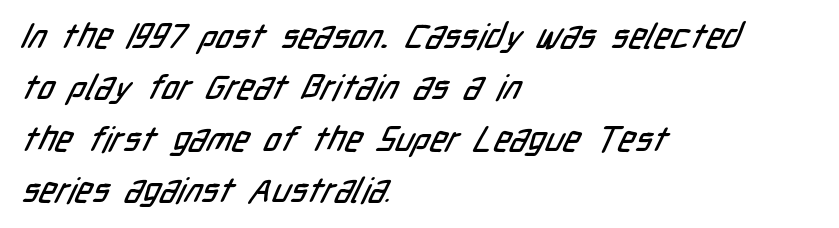
{"serif": "no", "width": "condensed", "stroke_contrast": "low", "x_height": "medium", "monospaced": "no", "underline": "no", "align": "left", "line_spacing": "normal", "line_spacing_ratio": 1.47, "letter_spacing": "normal", "letter_spacing_em": 0.0, "glyph_px": 35}
